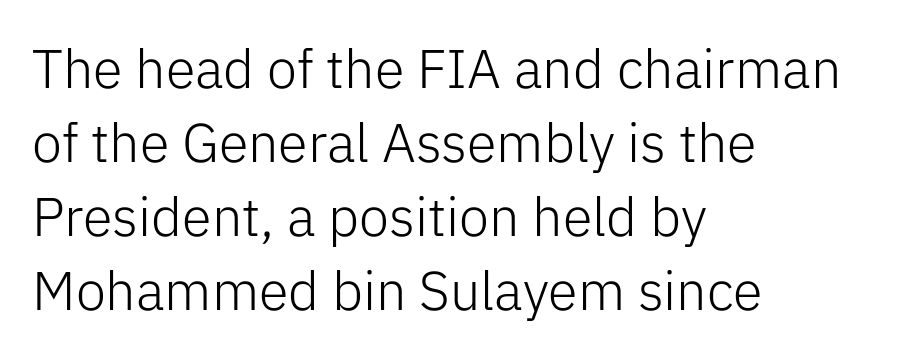
Q: Is the text bold? A: No.
Q: Is the text italic (slanted)? A: No, it is upright.
Q: Is the typeface a serif or a sans-serif typeface? A: Sans-serif.
Q: Is the text underlined? A: No.
Q: How is the paragraph aligned? A: Left-aligned.
Q: Is the spacing between letters normal or unusually wide? A: Normal.
Q: Is the spacing between lines tight, normal or loose? A: Normal.
Q: Width (condensed, normal, or wide)? A: Normal.
Q: Stroke contrast? A: Low.
Q: x-height? A: Medium.
Q: Monospaced? A: No.
